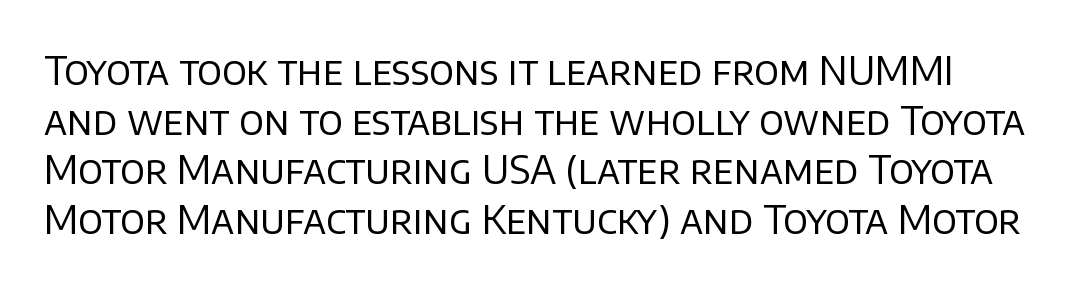
When letters stand straight like this, we call the style roman or upright. The font sits on the lighter half of the weight spectrum, regular included. Does the leading feel generous? No, just average. Nothing unusual about the tracking: characters are spaced as the font intends. Rule under the text: the space is simply empty. Classification — sans serif.
